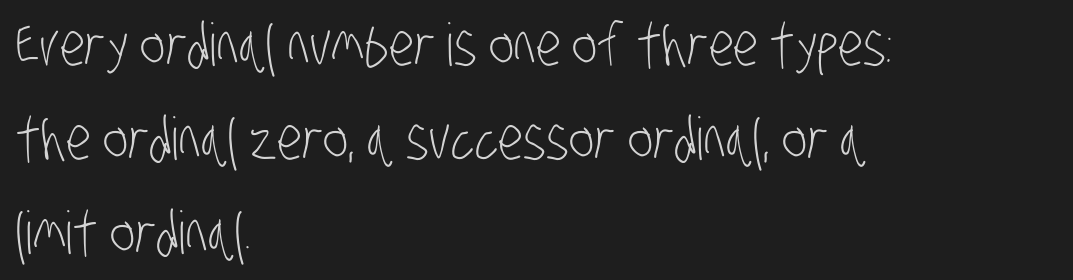
Horizontal bands of white between lines are of average thickness. This rendering leaves character spacing at its baseline value. Here the designer chose a conventional face with non-uniform glyph widths. The compositor pushed each line to the left boundary.
